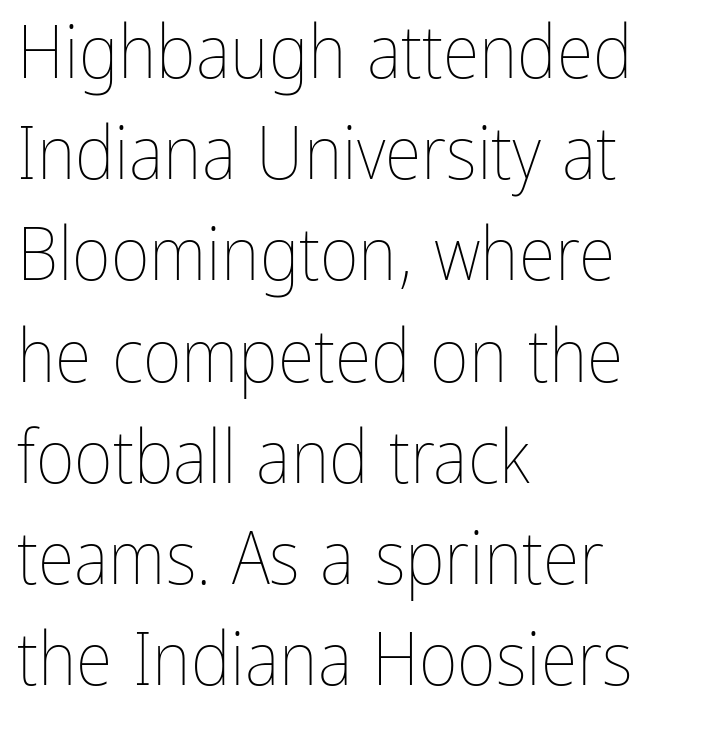
Q: Is the text bold? A: No.
Q: Is the text italic (slanted)? A: No, it is upright.
Q: Is the text underlined? A: No.
Q: How is the paragraph aligned? A: Left-aligned.
Q: Is the spacing between letters normal or unusually wide? A: Normal.
Q: Is the spacing between lines tight, normal or loose? A: Normal.
Q: Width (condensed, normal, or wide)? A: Condensed.
Q: Stroke contrast? A: Low.
Q: x-height? A: Medium.
Q: Monospaced? A: No.
